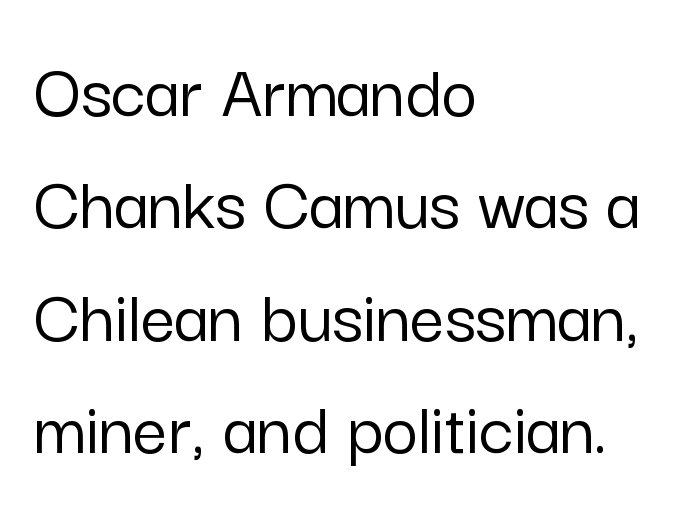
{"serif": "no", "italic": "no", "width": "normal", "stroke_contrast": "low", "x_height": "medium", "monospaced": "no", "underline": "no", "align": "left", "line_spacing": "normal", "line_spacing_ratio": 1.46, "letter_spacing": "normal", "letter_spacing_em": 0.0, "glyph_px": 77}
